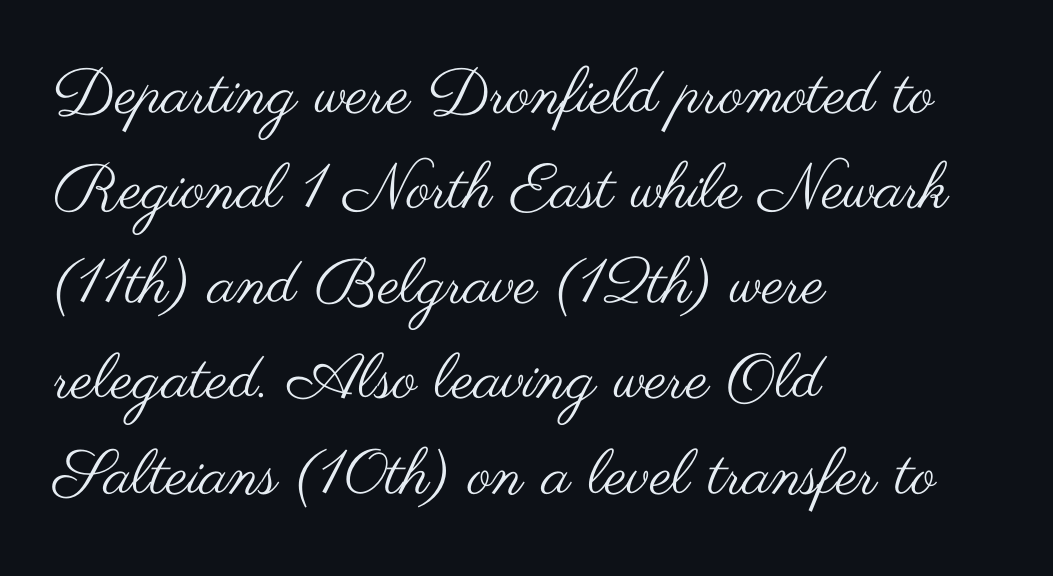
The font family rendered here belongs to the sans-serif group. Compared with typical body copy, the letter spacing here is the same. The string is rendered with underlining switched off. Reading down the column, the eye jumps a familiar distance to each next line.
